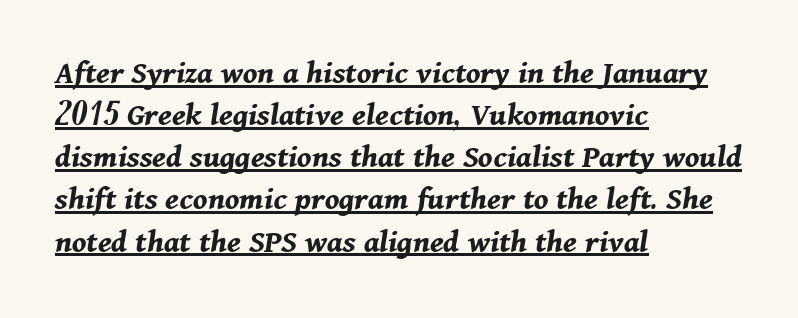
Is the type slanted? Yes — the strokes lean at a clear angle. Visually the block forms a straight wall on the left and a jagged coastline on the right. A baseline rule has been typeset under these characters. The face used here is proportionally spaced, like ordinary book or web type. This is heavy type, rendered in bold. Characters follow at the spacing the type designer built in.
